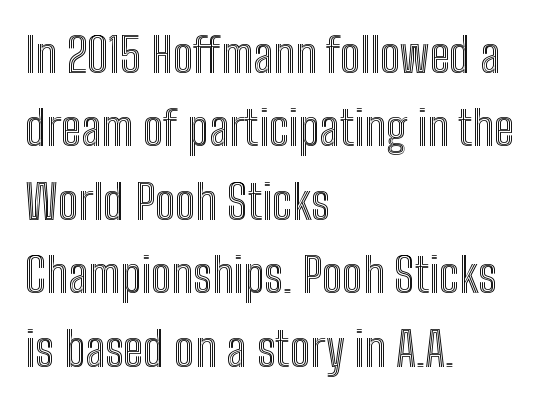
The image shows 48 px condensed type, upright; set left-aligned, normal line spacing (1.53x), normal letter spacing, not underlined; a medium x-height.
